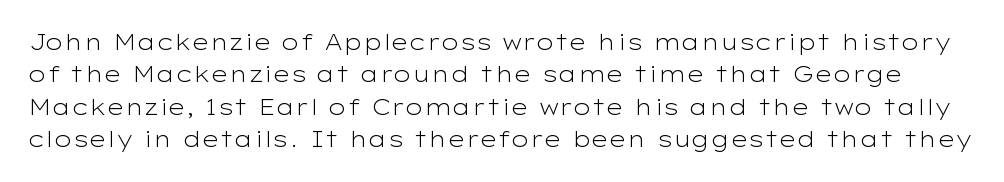
Interline gaps are of average width in this sample. It's the straight-up-and-down kind of type. Look at the tracking — it's just the regular setting, nothing added. Quick note: underline off.
